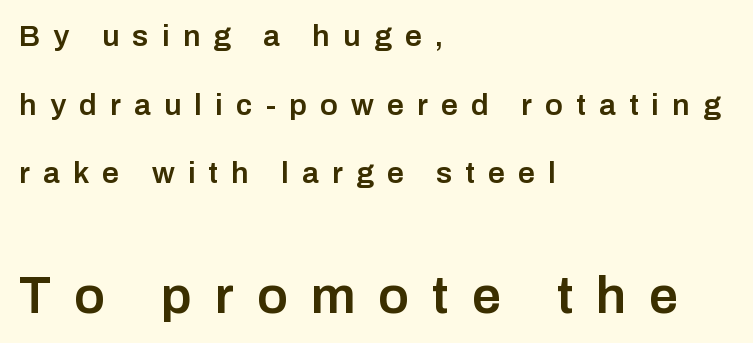
The image shows 52 px semibold sans-serif type, upright; set left-aligned, loose line spacing (2.29x), unusually wide letter spacing (+0.44 em), not underlined; the second (bottom) block is 1.73x larger; low stroke contrast and a medium x-height.
